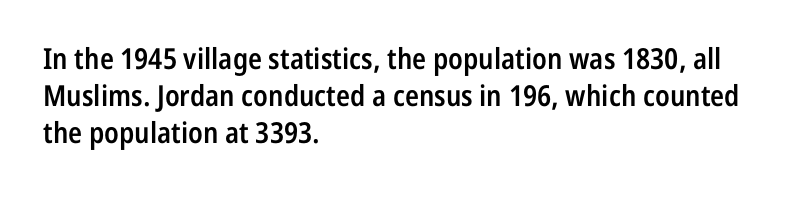
These lines were composed using upright roman letters. The rendering uses a moderate line-height, typical for paragraphs. Here the glyphs are tracked normally, forming tight word shapes. What weight is shown? A semibold, between regular and bold. The rendering uses natural spacing where letterforms have individual widths.
